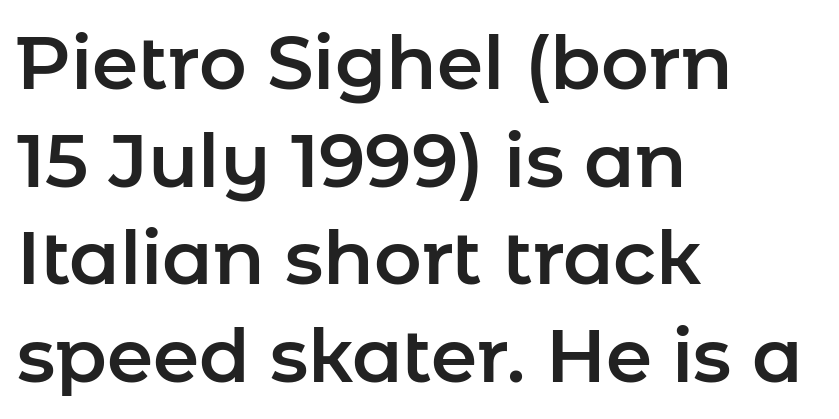
{"serif": "no", "italic": "no", "width": "normal", "stroke_contrast": "low", "x_height": "medium", "monospaced": "no", "underline": "no", "align": "left", "line_spacing": "normal", "line_spacing_ratio": 1.32, "letter_spacing": "normal", "letter_spacing_em": 0.0, "glyph_px": 74}
